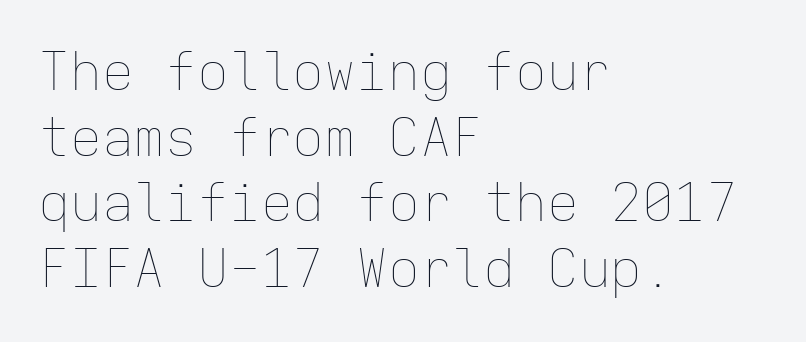
{"italic": "no", "bold": "no", "weight": "thin", "width": "normal", "stroke_contrast": "low", "x_height": "medium", "monospaced": "yes", "underline": "no", "align": "left", "line_spacing_ratio": 1.24, "letter_spacing": "normal", "letter_spacing_em": 0.0, "glyph_px": 53}
